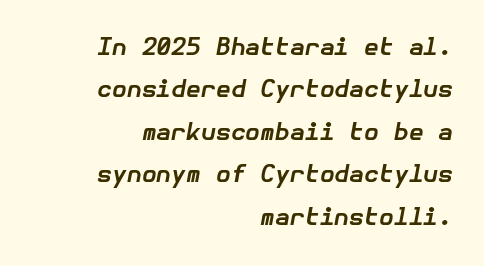
{"italic": "yes", "lean": "right", "slant_degrees": 10, "bold": "yes", "underline": "no", "align": "right", "line_spacing_ratio": 1.77, "letter_spacing": "normal", "letter_spacing_em": 0.0, "glyph_px": 24}
